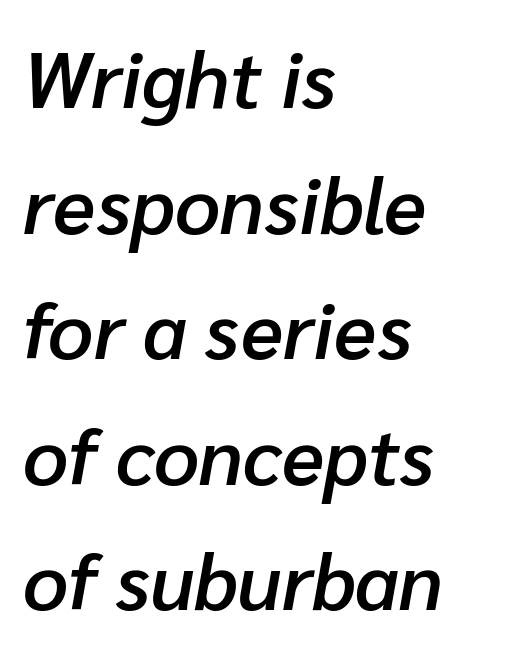
The whole block is typeset with a tilt. The passage shown stacks its lines at a standard gap. Tracking value appears to be zero — textbook default spacing. Alignment: flush left. A typesetter would call this proportional, since set widths differ per character. Descender tails drop into unmarked territory.
